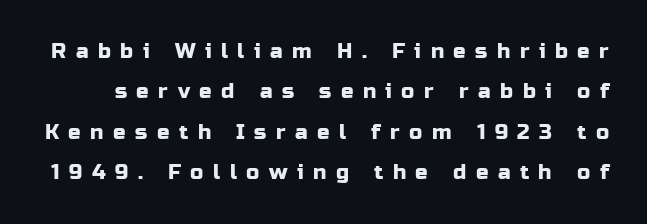
Q: Is the text italic (slanted)? A: No, it is upright.
Q: Is the text underlined? A: No.
Q: Is the spacing between letters normal or unusually wide? A: Unusually wide.
Q: Is the spacing between lines tight, normal or loose? A: Loose.
